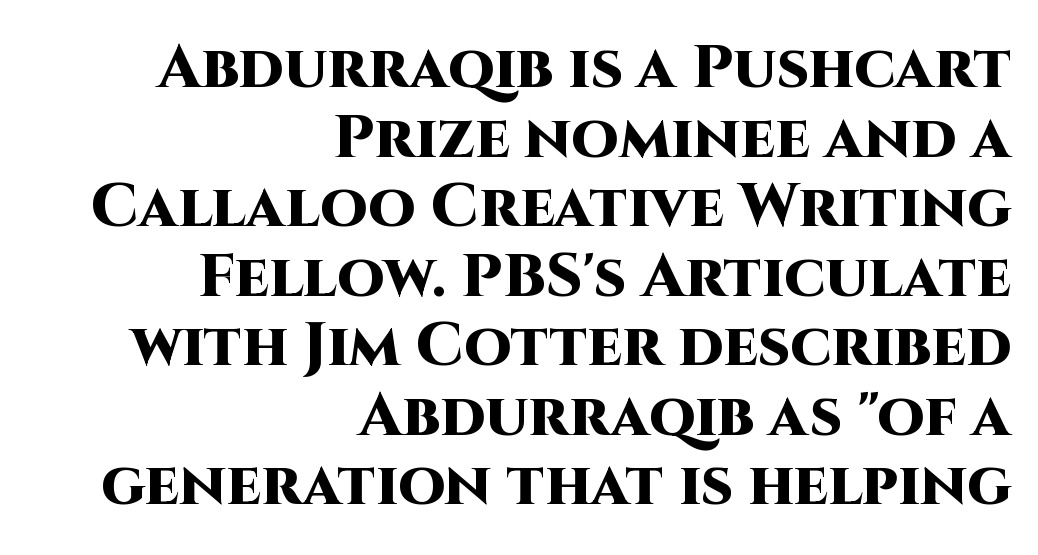
Q: Is the text bold? A: Yes.
Q: Is the text italic (slanted)? A: No, it is upright.
Q: Is the typeface a serif or a sans-serif typeface? A: Sans-serif.
Q: Is the text underlined? A: No.
Q: How is the paragraph aligned? A: Right-aligned.
Q: Is the spacing between letters normal or unusually wide? A: Normal.
Q: Is the spacing between lines tight, normal or loose? A: Tight.
Q: Width (condensed, normal, or wide)? A: Normal.
Q: Stroke contrast? A: High.
Q: x-height? A: Large.
Q: Monospaced? A: No.
